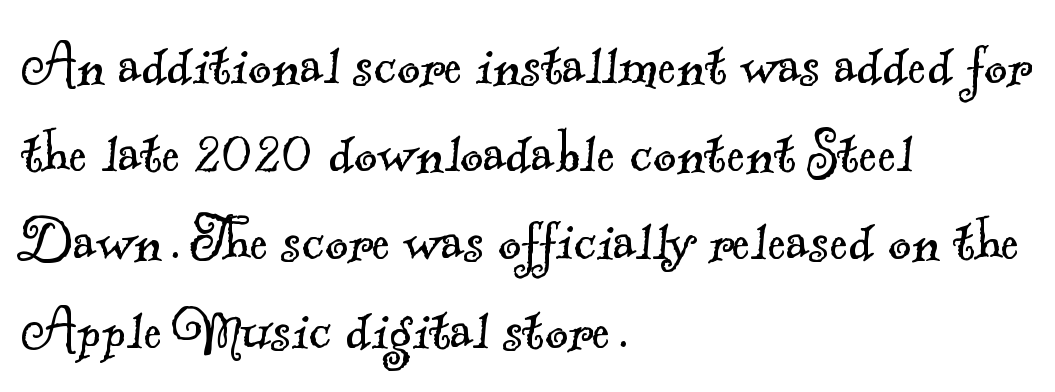
The image shows 70 px light serif type; set left-aligned, normal line spacing (1.26x), normal letter spacing, not underlined; a small x-height.
